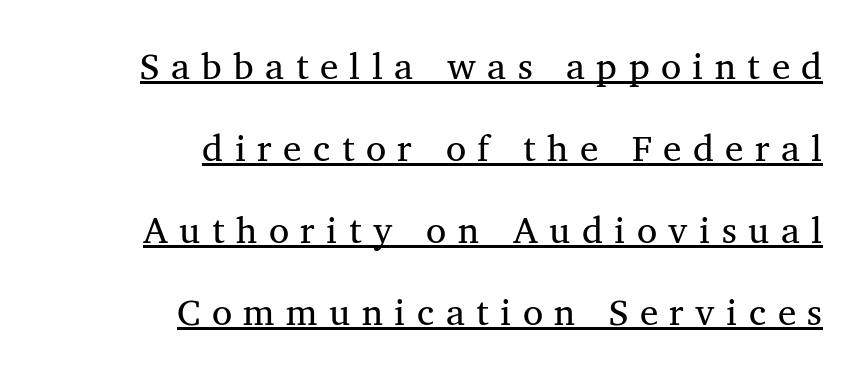
{"serif": "yes", "italic": "no", "bold": "no", "weight": "regular", "width": "normal", "stroke_contrast": "medium", "x_height": "medium", "monospaced": "no", "underline": "yes", "align": "right", "line_spacing": "loose", "line_spacing_ratio": 2.22, "letter_spacing": "wide", "letter_spacing_em": 0.31, "glyph_px": 37}
